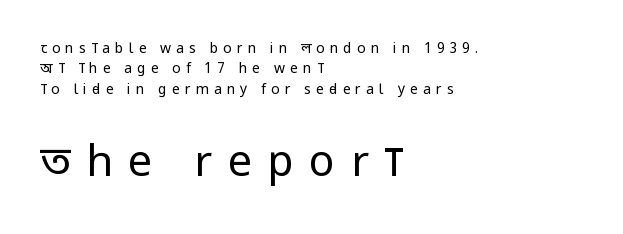
Q: Is the text bold? A: No.
Q: Is the text italic (slanted)? A: No, it is upright.
Q: Is the typeface a serif or a sans-serif typeface? A: Sans-serif.
Q: Is the text underlined? A: No.
Q: How is the paragraph aligned? A: Left-aligned.
Q: Is the spacing between letters normal or unusually wide? A: Unusually wide.
Q: Is the spacing between lines tight, normal or loose? A: Normal.
Q: Which block of text is set in a larger size, the first (top) or the second (bottom)? A: The second (bottom) one.
Q: Width (condensed, normal, or wide)? A: Condensed.
Q: Stroke contrast? A: Low.
Q: x-height? A: Large.
Q: Monospaced? A: No.
